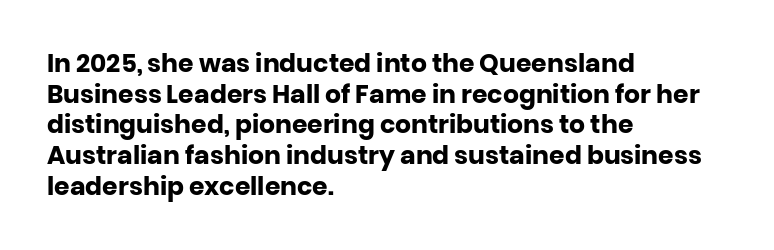
{"italic": "no", "bold": "yes", "underline": "no", "align": "left", "line_spacing_ratio": 1.23, "letter_spacing": "normal", "letter_spacing_em": 0.0, "glyph_px": 25}
